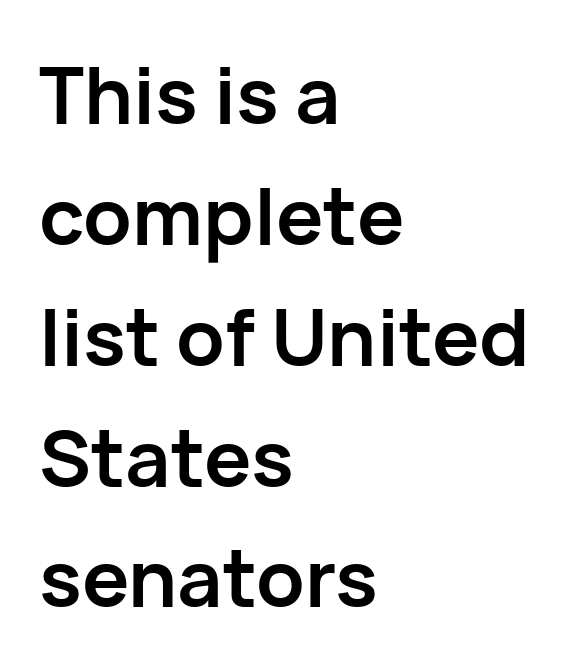
Q: Is the text bold? A: Yes.
Q: Is the text italic (slanted)? A: No, it is upright.
Q: Is the typeface a serif or a sans-serif typeface? A: Sans-serif.
Q: Is the text underlined? A: No.
Q: How is the paragraph aligned? A: Left-aligned.
Q: Is the spacing between letters normal or unusually wide? A: Normal.
Q: Is the spacing between lines tight, normal or loose? A: Normal.
Q: Width (condensed, normal, or wide)? A: Normal.
Q: Stroke contrast? A: Low.
Q: x-height? A: Medium.
Q: Monospaced? A: No.
